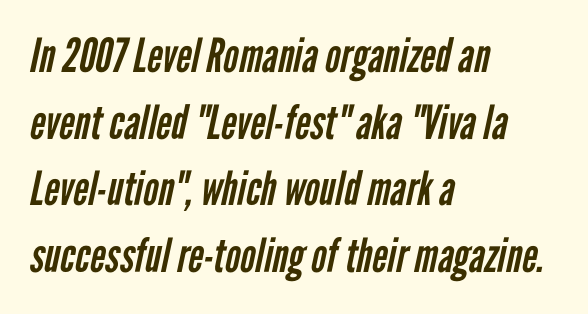
{"serif": "no", "bold": "no", "weight": "regular", "width": "condensed", "stroke_contrast": "low", "x_height": "medium", "monospaced": "no", "underline": "no", "align": "left", "line_spacing": "normal", "line_spacing_ratio": 1.42, "letter_spacing": "normal", "letter_spacing_em": 0.0, "glyph_px": 47}
